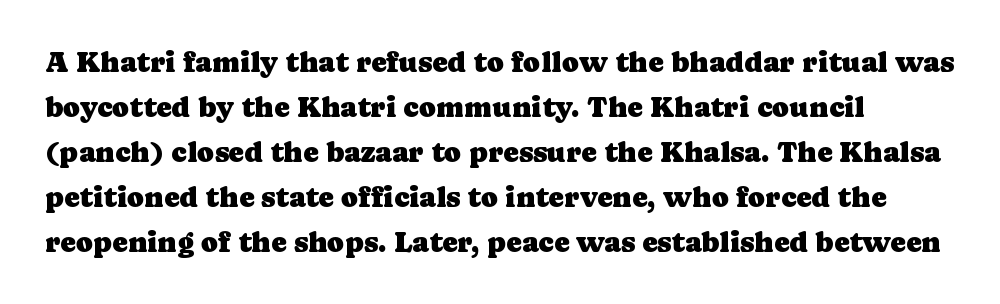
Plain, unruled lines of type. Do the characters align in a grid? No, the font is proportional. Italic? Not at all — the glyphs are vertical. Does the type have serifs? Yes, each stem ends in a small foot. In terms of letterspacing, this is plain default setting.
